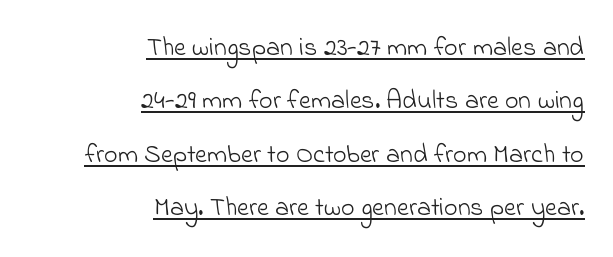
The image shows 26 px text type; set right-aligned, loose line spacing (2.05x), normal letter spacing, underlined.
